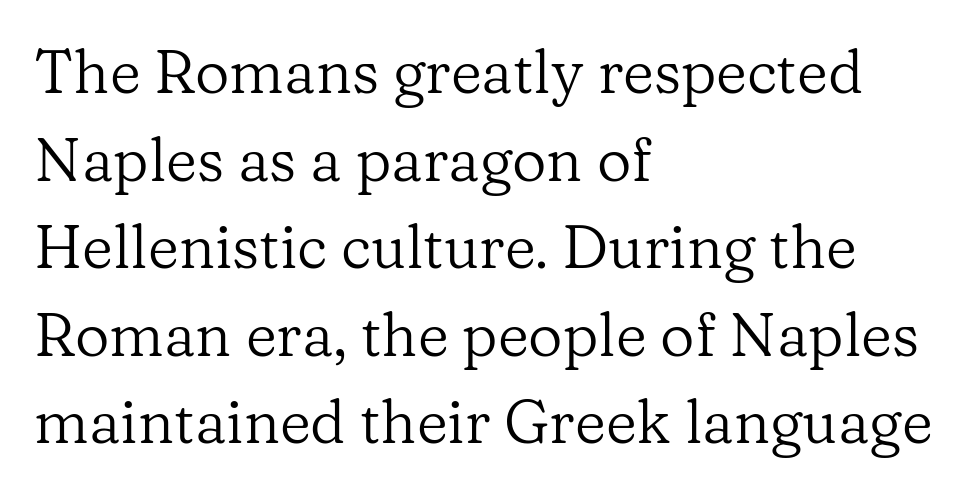
Q: Is the text bold? A: No.
Q: Is the text italic (slanted)? A: No, it is upright.
Q: Is the typeface a serif or a sans-serif typeface? A: Serif.
Q: Is the text underlined? A: No.
Q: How is the paragraph aligned? A: Left-aligned.
Q: Is the spacing between letters normal or unusually wide? A: Normal.
Q: Is the spacing between lines tight, normal or loose? A: Normal.
Q: Width (condensed, normal, or wide)? A: Normal.
Q: Stroke contrast? A: Low.
Q: x-height? A: Medium.
Q: Monospaced? A: No.
